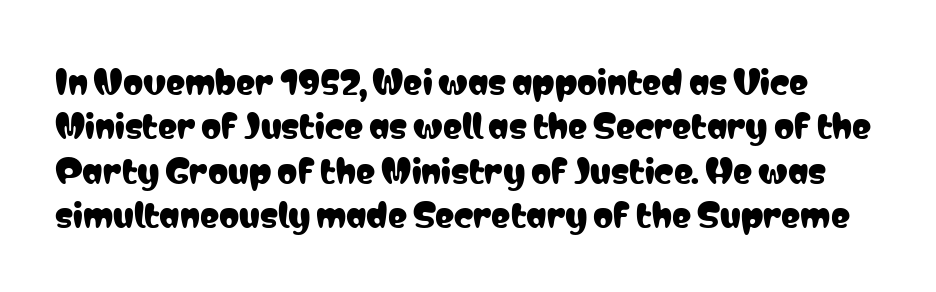
The image shows 32 px condensed sans-serif type, upright; set normal line spacing (1.39x), normal letter spacing, not underlined; low stroke contrast and a medium x-height.
